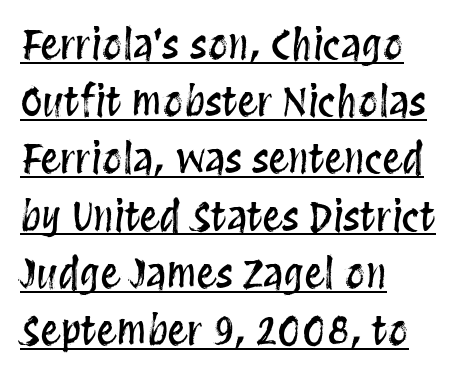
Q: Is the text italic (slanted)? A: No, it is upright.
Q: Is the text underlined? A: Yes.
Q: How is the paragraph aligned? A: Left-aligned.
Q: Is the spacing between letters normal or unusually wide? A: Normal.
Q: Is the spacing between lines tight, normal or loose? A: Normal.
Q: Width (condensed, normal, or wide)? A: Condensed.
Q: Stroke contrast? A: Medium.
Q: x-height? A: Large.
Q: Monospaced? A: No.
